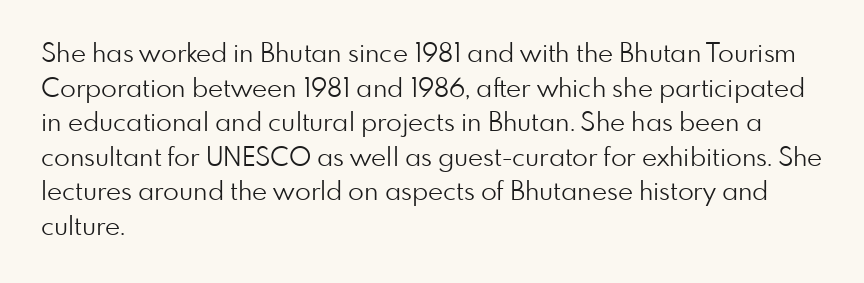
{"italic": "no", "bold": "no", "underline": "no", "align": "left", "line_spacing": "normal", "line_spacing_ratio": 1.33, "letter_spacing": "normal", "letter_spacing_em": 0.0, "glyph_px": 26}
